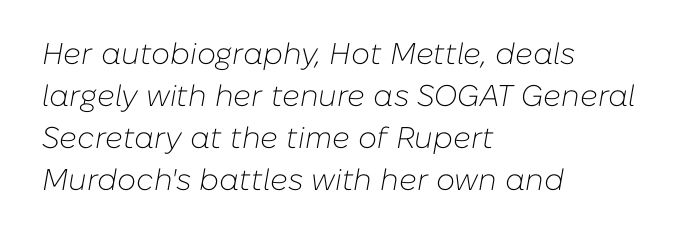
Characters follow at the spacing the type designer built in. Honestly, the row spacing looks completely unremarkable. When letters slant like this, we call the style italic. Counters stay open thanks to moderate or lighter strokes.
